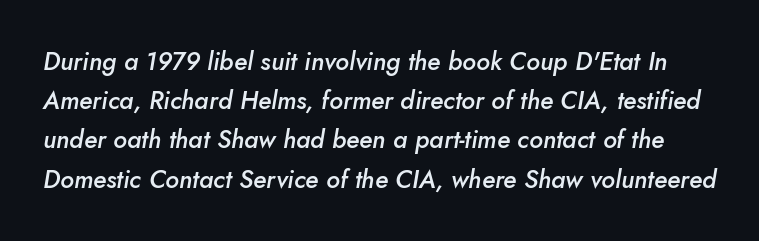
The image shows 25 px text type, italic (leaning right); set normal line spacing (1.57x), normal letter spacing, not underlined.
